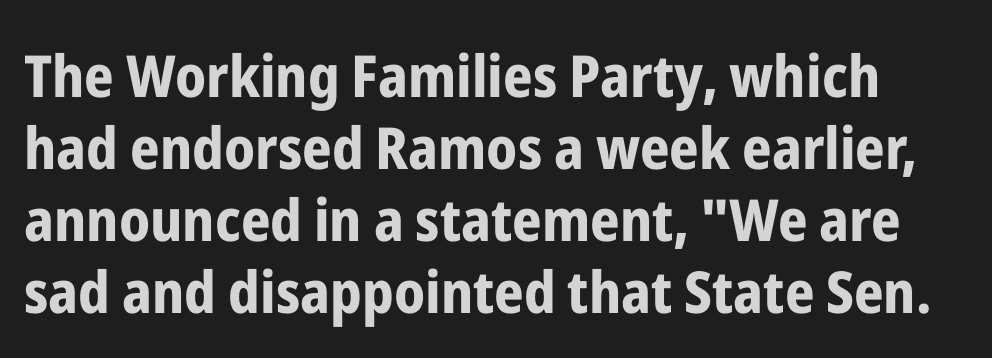
Q: Is the text bold? A: Yes.
Q: Is the text italic (slanted)? A: No, it is upright.
Q: Is the typeface a serif or a sans-serif typeface? A: Sans-serif.
Q: Is the text underlined? A: No.
Q: Is the spacing between letters normal or unusually wide? A: Normal.
Q: Width (condensed, normal, or wide)? A: Condensed.
Q: Stroke contrast? A: Low.
Q: x-height? A: Medium.
Q: Monospaced? A: No.
